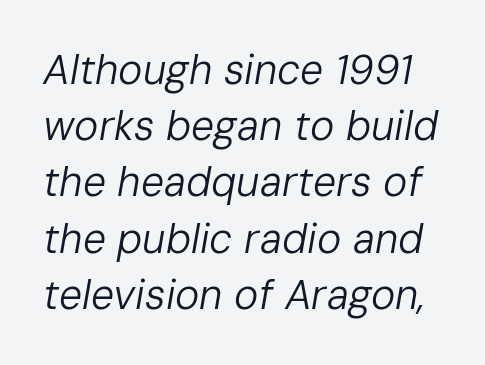
{"italic": "yes", "lean": "right", "slant_degrees": 10, "bold": "no", "weight": "regular", "width": "normal", "stroke_contrast": "low", "x_height": "medium", "monospaced": "no", "underline": "no", "line_spacing": "normal", "line_spacing_ratio": 1.37, "letter_spacing": "normal", "letter_spacing_em": 0.0, "glyph_px": 41}
